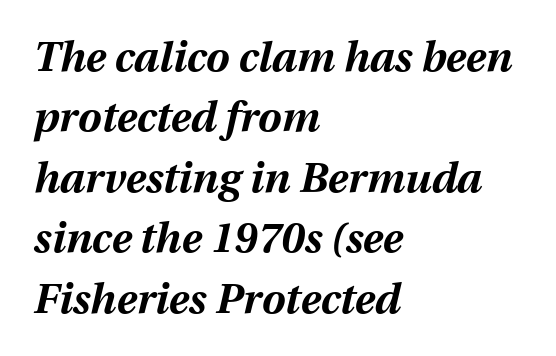
Q: Is the text bold? A: Yes.
Q: Is the text italic (slanted)? A: Yes, it leans right by about 12 degrees.
Q: Is the text underlined? A: No.
Q: How is the paragraph aligned? A: Left-aligned.
Q: Is the spacing between letters normal or unusually wide? A: Normal.
Q: Is the spacing between lines tight, normal or loose? A: Normal.
Q: Width (condensed, normal, or wide)? A: Normal.
Q: Stroke contrast? A: Medium.
Q: x-height? A: Medium.
Q: Monospaced? A: No.
